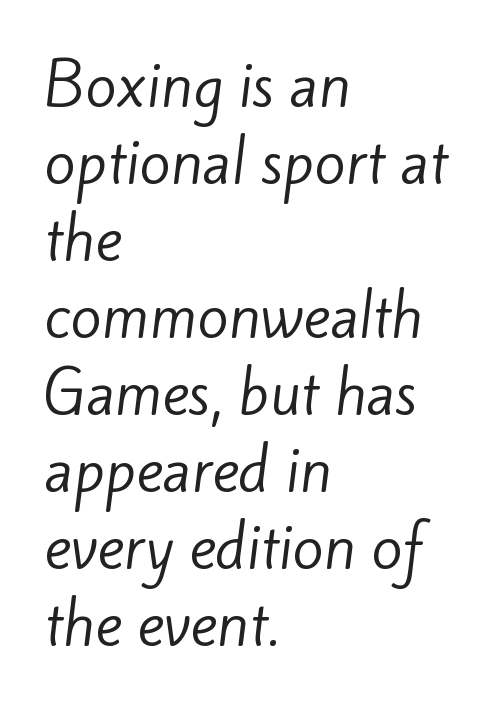
{"serif": "no", "bold": "no", "weight": "regular", "width": "normal", "stroke_contrast": "low", "x_height": "small", "monospaced": "no", "underline": "no", "align": "left", "line_spacing": "normal", "line_spacing_ratio": 1.35, "letter_spacing": "normal", "letter_spacing_em": 0.0, "glyph_px": 57}
